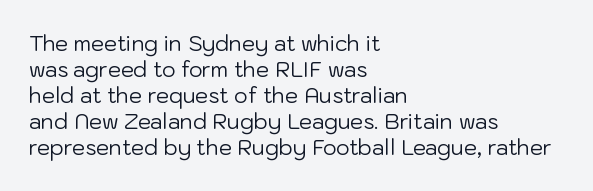
Q: Is the text bold? A: No.
Q: Is the text italic (slanted)? A: No, it is upright.
Q: Is the text underlined? A: No.
Q: How is the paragraph aligned? A: Left-aligned.
Q: Is the spacing between letters normal or unusually wide? A: Normal.
